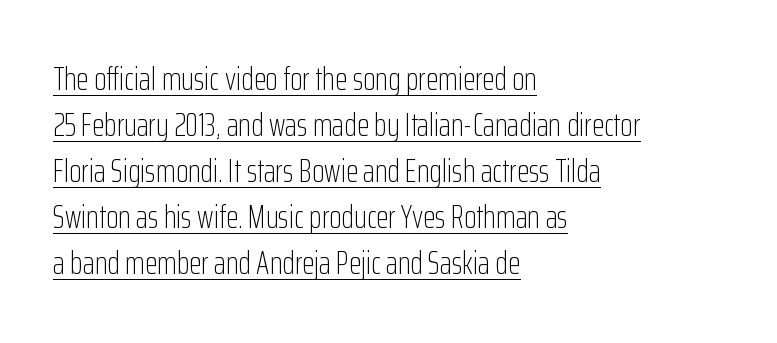
Q: Is the text bold? A: No.
Q: Is the text italic (slanted)? A: No, it is upright.
Q: Is the typeface a serif or a sans-serif typeface? A: Sans-serif.
Q: Is the text underlined? A: Yes.
Q: How is the paragraph aligned? A: Left-aligned.
Q: Is the spacing between letters normal or unusually wide? A: Normal.
Q: Is the spacing between lines tight, normal or loose? A: Normal.
Q: Width (condensed, normal, or wide)? A: Condensed.
Q: Stroke contrast? A: Low.
Q: x-height? A: Medium.
Q: Monospaced? A: No.
